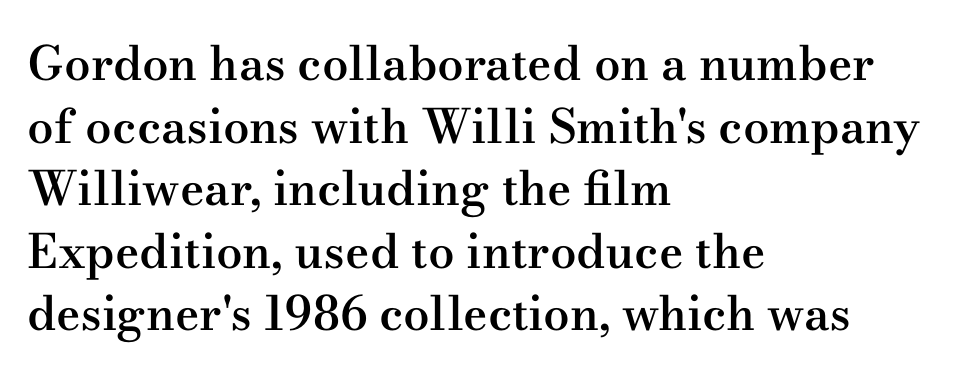
Underlining? Definitely not there. The horizontal fit of the characters is conventional and even. The lettering holds an erect, upright posture throughout. A typesetter would call this proportional, since set widths differ per character. These lines carry some extra weight — a demibold, not a full bold. The characters display serif detailing at their extremities.
